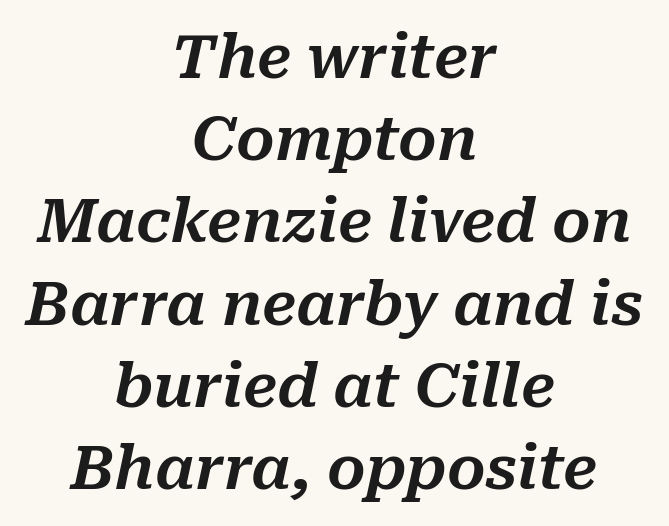
{"italic": "yes", "lean": "right", "slant_degrees": 10, "width": "normal", "stroke_contrast": "medium", "x_height": "medium", "monospaced": "no", "underline": "no", "align": "center", "line_spacing": "normal", "line_spacing_ratio": 1.37, "letter_spacing": "normal", "letter_spacing_em": 0.0, "glyph_px": 60}
